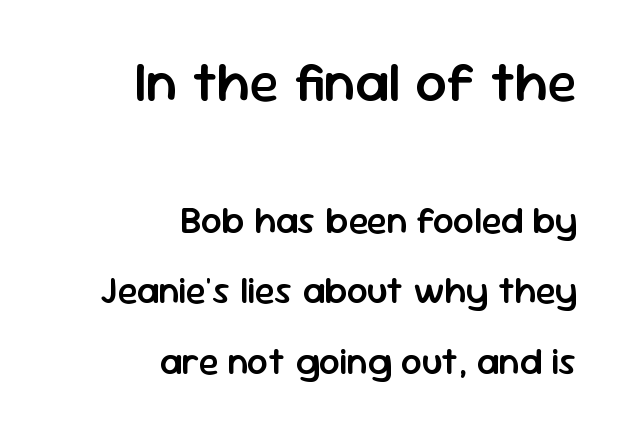
The words here are not underlined. Weight check: semibold — heavier than regular, not quite bold. Successive baselines arrive slowly, with a big drop between each. Tracking value appears to be zero — textbook default spacing.
